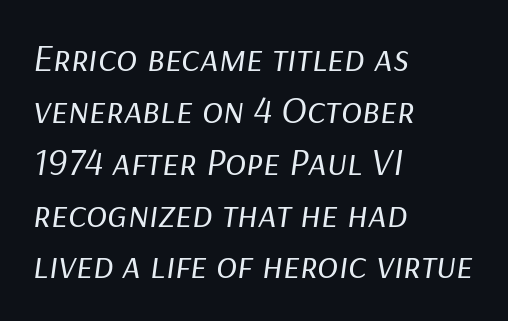
{"italic": "yes", "lean": "right", "slant_degrees": 9, "bold": "no", "weight": "regular", "width": "normal", "stroke_contrast": "low", "x_height": "medium", "monospaced": "no", "underline": "no", "align": "left", "line_spacing": "normal", "line_spacing_ratio": 1.33, "letter_spacing": "normal", "letter_spacing_em": 0.0, "glyph_px": 39}
